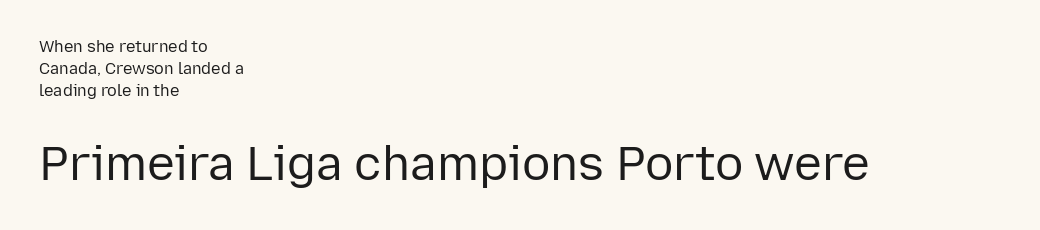
The image shows 47 px regular-weight sans-serif type, upright; set left-aligned, normal line spacing (1.38x), normal letter spacing, not underlined; the second (bottom) block is 2.94x larger; low stroke contrast and a medium x-height.
